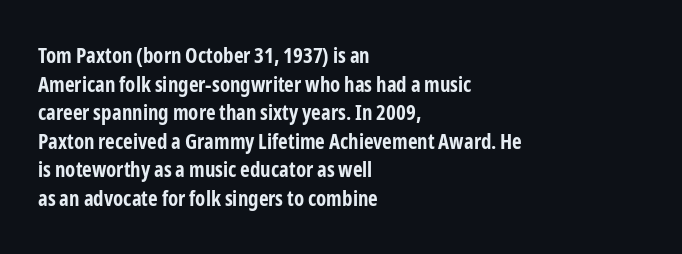
The image shows 21 px bold type, upright; set left-aligned, normal line spacing (1.36x), normal letter spacing, not underlined.
